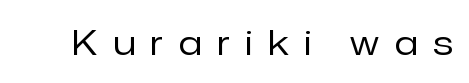
Vertical stems look standard width or narrower in stroke. This sample has the flowing, uneven cadence of proportional lettering. The foot of each line stays bare and open. Observe the absence of serifs on each vertical stroke in this sample.
